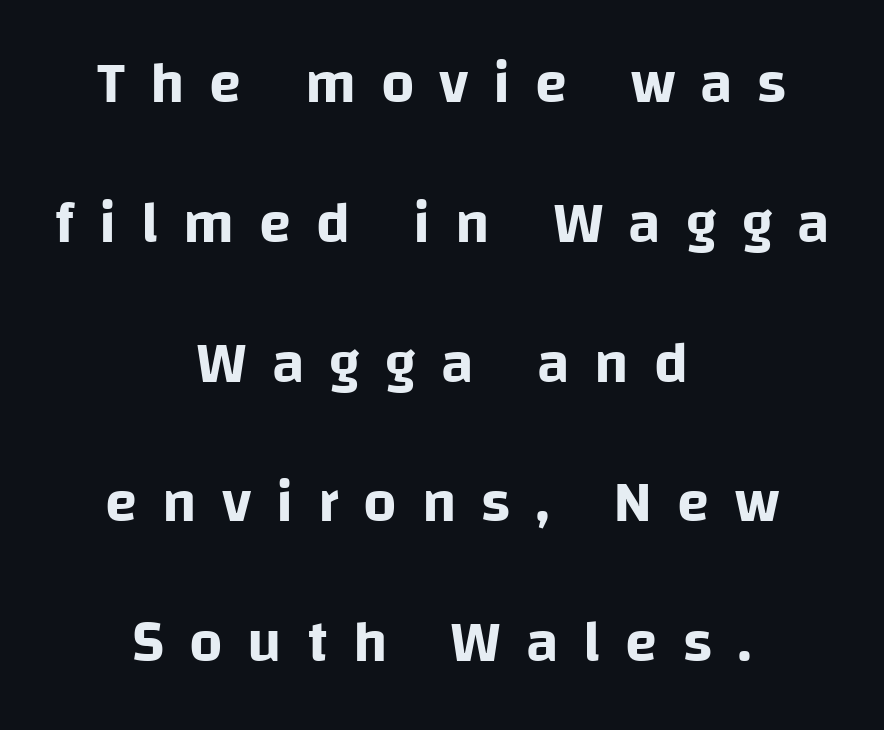
{"serif": "no", "italic": "no", "width": "normal", "stroke_contrast": "low", "x_height": "large", "monospaced": "no", "underline": "no", "align": "center", "line_spacing": "loose", "line_spacing_ratio": 2.37, "letter_spacing": "wide", "letter_spacing_em": 0.42, "glyph_px": 59}
